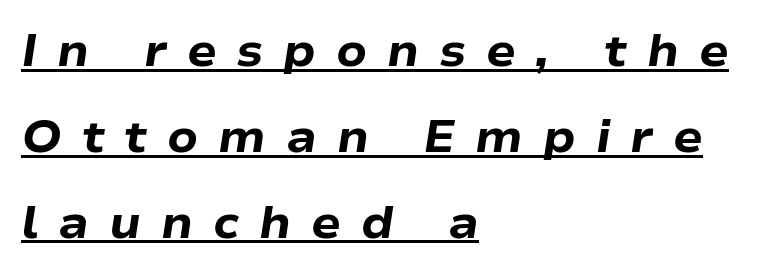
{"italic": "yes", "lean": "right", "slant_degrees": 9, "bold": "yes", "weight": "heavy", "width": "wide", "stroke_contrast": "low", "x_height": "medium", "monospaced": "no", "underline": "yes", "align": "left", "line_spacing": "loose", "line_spacing_ratio": 1.95, "letter_spacing": "wide", "letter_spacing_em": 0.45, "glyph_px": 44}
